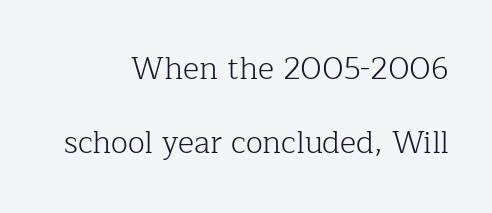
{"serif": "yes", "italic": "no", "bold": "no", "weight": "light", "width": "normal", "stroke_contrast": "low", "x_height": "medium", "monospaced": "no", "underline": "no", "align": "right", "line_spacing": "loose", "line_spacing_ratio": 2.4, "letter_spacing": "normal", "letter_spacing_em": 0.0, "glyph_px": 31}
